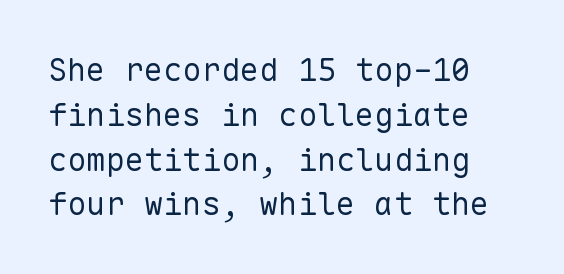
Q: Is the text bold? A: No.
Q: Is the text italic (slanted)? A: No, it is upright.
Q: Is the typeface a serif or a sans-serif typeface? A: Sans-serif.
Q: Is the text underlined? A: No.
Q: Is the spacing between letters normal or unusually wide? A: Normal.
Q: Is the spacing between lines tight, normal or loose? A: Normal.
Q: Width (condensed, normal, or wide)? A: Normal.
Q: Stroke contrast? A: Low.
Q: x-height? A: Medium.
Q: Monospaced? A: Yes.
